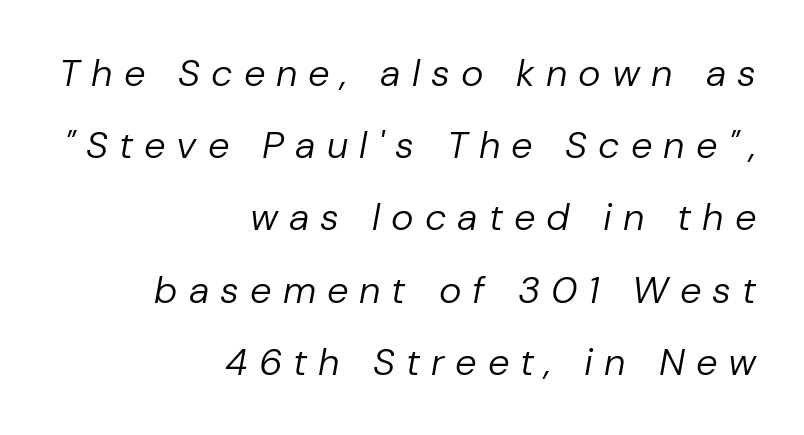
Q: Is the text bold? A: No.
Q: Is the text italic (slanted)? A: Yes, it leans right by about 10 degrees.
Q: Is the text underlined? A: No.
Q: How is the paragraph aligned? A: Right-aligned.
Q: Is the spacing between letters normal or unusually wide? A: Unusually wide.
Q: Is the spacing between lines tight, normal or loose? A: Loose.
Q: Width (condensed, normal, or wide)? A: Normal.
Q: Stroke contrast? A: Low.
Q: x-height? A: Medium.
Q: Monospaced? A: No.
